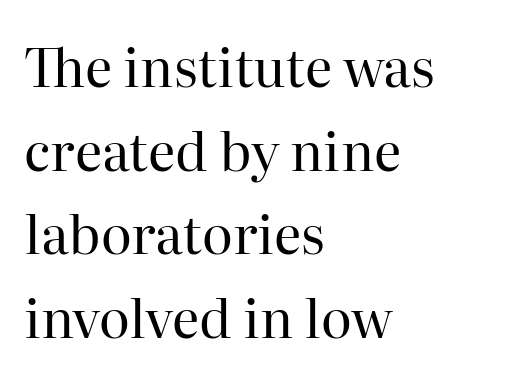
{"serif": "yes", "italic": "no", "bold": "no", "weight": "regular", "width": "normal", "stroke_contrast": "high", "x_height": "medium", "monospaced": "no", "underline": "no", "align": "left", "line_spacing": "normal", "line_spacing_ratio": 1.58, "letter_spacing": "normal", "letter_spacing_em": 0.0, "glyph_px": 53}
